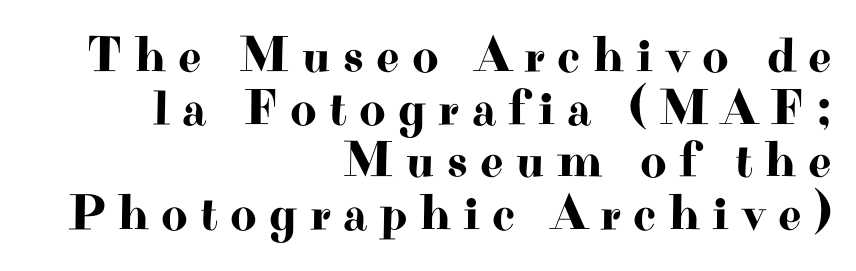
Is there any slant? The stems are plumb. Spacing between characters has been opened up far beyond the box default. The compositor pushed each line to the right boundary. Looks like regular typesetting: each glyph gets only the width it needs.
